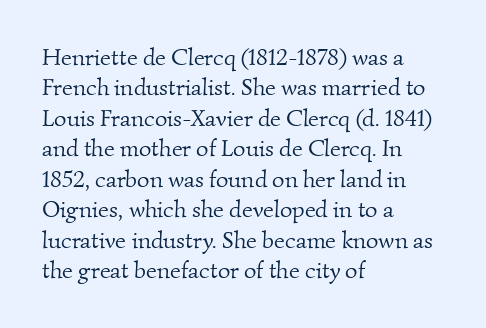
The paragraph shown leans on its left margin. This rendering features lettering with no underline. How are the letters spaced? Ordinarily, with no added tracking. A normal amount of white space separates one row of letters from the next.
